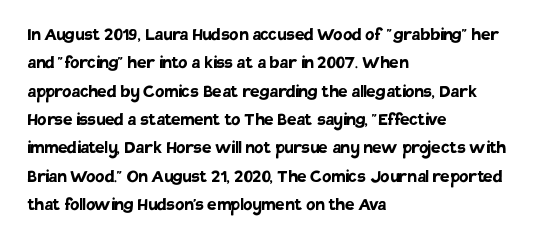
Q: Is the text bold? A: Yes.
Q: Is the text italic (slanted)? A: No, it is upright.
Q: Is the text underlined? A: No.
Q: How is the paragraph aligned? A: Left-aligned.
Q: Is the spacing between letters normal or unusually wide? A: Normal.
Q: Is the spacing between lines tight, normal or loose? A: Normal.
